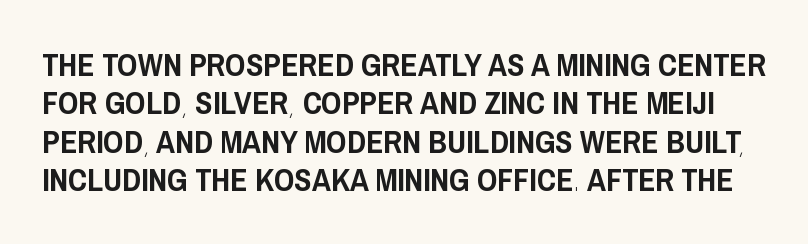
The image shows 32 px condensed sans-serif type, upright; set line spacing 1.2x, normal letter spacing, not underlined; low stroke contrast and a large x-height.
